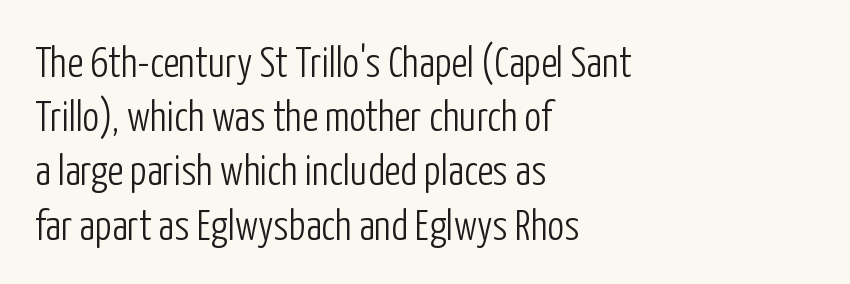
This sample uses plain, unmodified letter spacing. In CSS terms this would be text-align: left. A normal amount of white space separates one row of letters from the next. The face used here is proportionally spaced, like ordinary book or web type. Is the type heavy? It reads as light-to-regular instead. Every character sits straight up, as roman type does.
